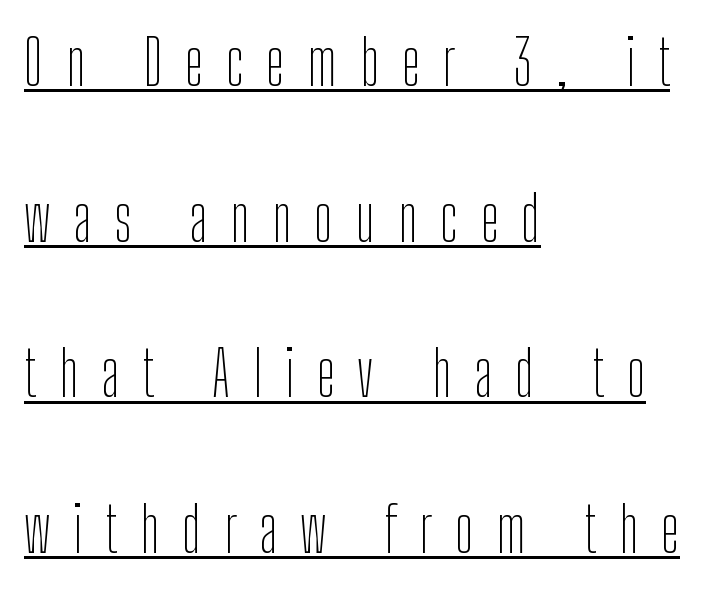
{"serif": "no", "italic": "no", "bold": "no", "weight": "thin", "width": "condensed", "stroke_contrast": "low", "x_height": "medium", "monospaced": "no", "underline": "yes", "align": "left", "line_spacing": "loose", "line_spacing_ratio": 2.47, "letter_spacing": "wide", "letter_spacing_em": 0.36, "glyph_px": 63}
